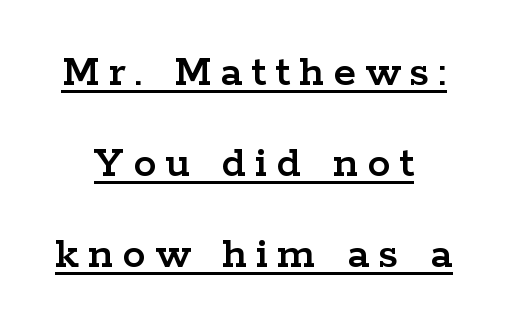
The characters display serif detailing at their extremities. This rendering features underlined lettering. Horizontally, the lines are justified to the midpoint only. Observe the wide spacing: letters keep a clear distance from each other. Italic? Not at all — the glyphs are vertical. The lines are spread far apart with generous leading.
